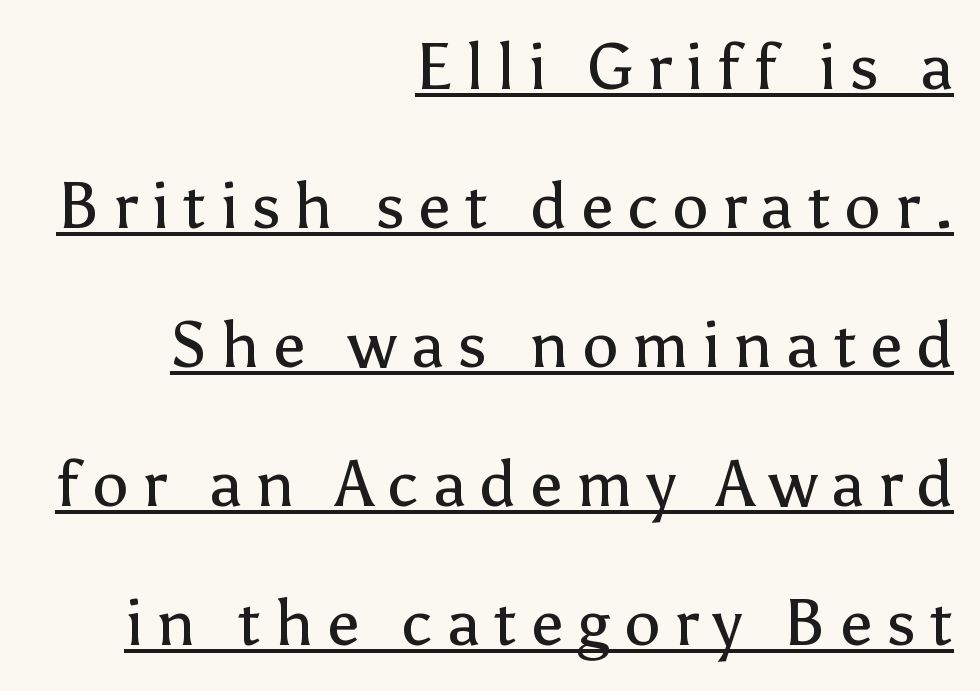
The image shows 65 px regular-weight sans-serif type, upright; set right-aligned, loose line spacing (2.14x), unusually wide letter spacing (+0.21 em), underlined; low stroke contrast and a medium x-height.
